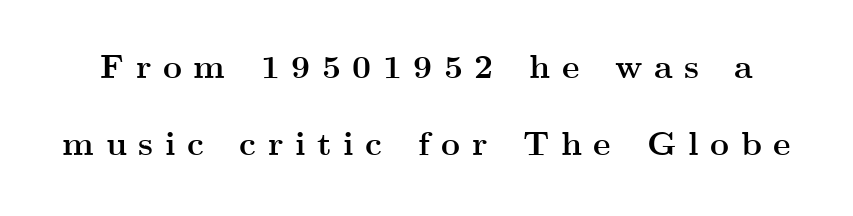
Q: Is the text bold? A: Yes.
Q: Is the text italic (slanted)? A: No, it is upright.
Q: Is the typeface a serif or a sans-serif typeface? A: Serif.
Q: Is the text underlined? A: No.
Q: Is the spacing between letters normal or unusually wide? A: Unusually wide.
Q: Is the spacing between lines tight, normal or loose? A: Loose.
Q: Width (condensed, normal, or wide)? A: Wide.
Q: Stroke contrast? A: Medium.
Q: x-height? A: Small.
Q: Monospaced? A: No.
